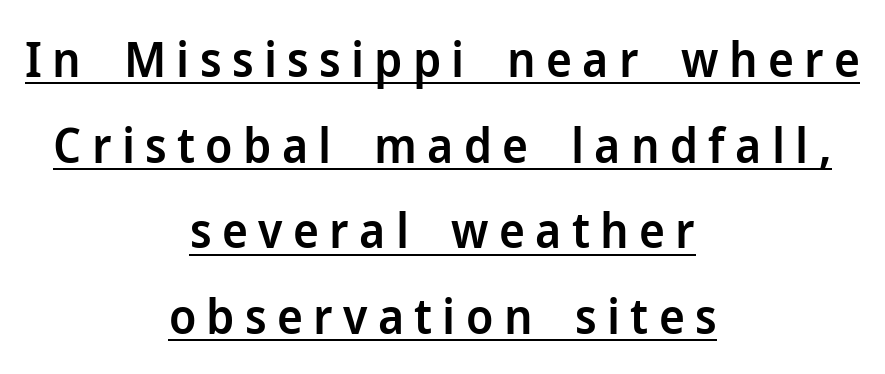
The image shows 49 px semibold sans-serif type, upright; set centered, line spacing 1.75x, unusually wide letter spacing (+0.21 em), underlined; low stroke contrast and a medium x-height.
